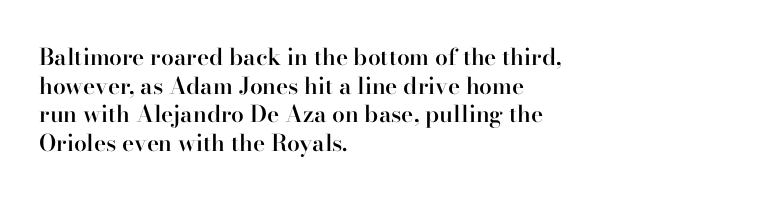
{"italic": "no", "bold": "semi", "underline": "no", "align": "left", "line_spacing": "normal", "line_spacing_ratio": 1.25, "letter_spacing": "normal", "letter_spacing_em": 0.0, "glyph_px": 23}
